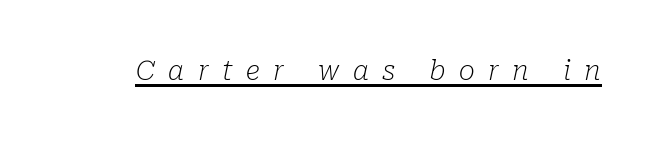
{"italic": "yes", "lean": "right", "slant_degrees": 10, "bold": "no", "underline": "yes", "letter_spacing": "wide", "letter_spacing_em": 0.5, "glyph_px": 27}
